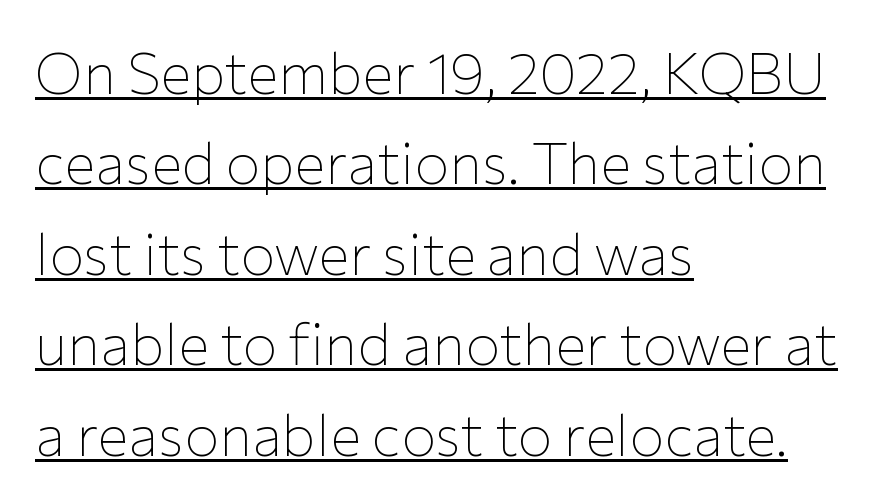
{"serif": "no", "italic": "no", "bold": "no", "weight": "thin", "width": "normal", "stroke_contrast": "low", "x_height": "medium", "monospaced": "no", "underline": "yes", "align": "left", "line_spacing": "normal", "line_spacing_ratio": 1.56, "letter_spacing": "normal", "letter_spacing_em": 0.0, "glyph_px": 58}
